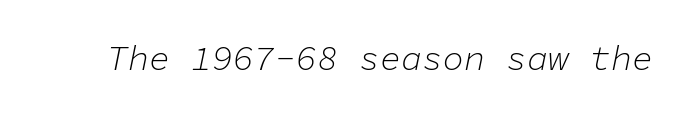
The image shows 35 px light type, italic (leaning right), monospaced; set normal letter spacing, not underlined; low stroke contrast and a medium x-height.
